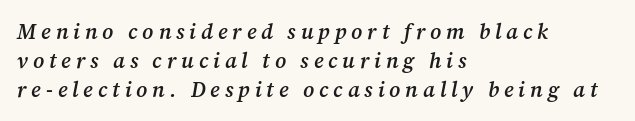
{"italic": "yes", "lean": "right", "slant_degrees": 12, "bold": "semi", "underline": "no", "align": "left", "line_spacing": "normal", "line_spacing_ratio": 1.38, "letter_spacing": "wide", "letter_spacing_em": 0.23, "glyph_px": 21}
